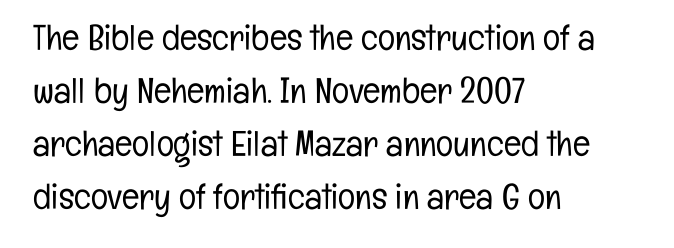
The image shows 36 px light, condensed sans-serif type, upright; set left-aligned, normal line spacing (1.47x), normal letter spacing, not underlined; low stroke contrast and a medium x-height.
